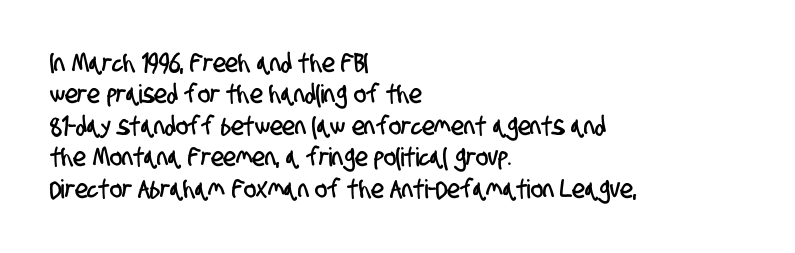
The image shows 26 px text type; set left-aligned, line spacing 1.21x, normal letter spacing, not underlined.
